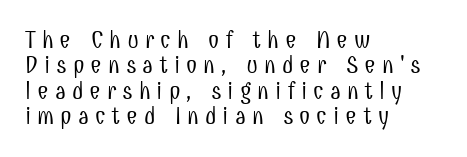
Leftover space on each line is placed entirely after the last word. A clean baseline with only descenders dipping below it. A light-to-regular cut is what we see here. The block of text is dense from top to bottom, with scant space between rows. Each word looks stretched out because of the extra space between its letters. Posture: vertical.
